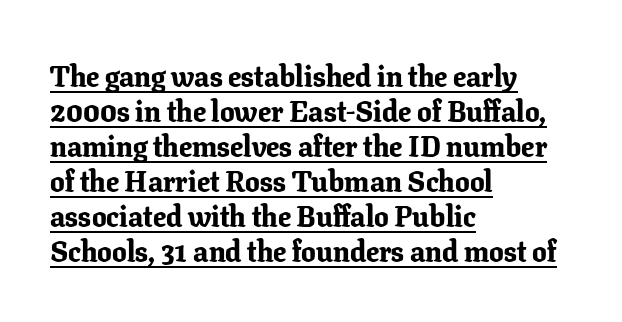
{"serif": "yes", "italic": "no", "bold": "yes", "weight": "bold", "width": "normal", "stroke_contrast": "low", "x_height": "medium", "monospaced": "no", "underline": "yes", "align": "left", "line_spacing_ratio": 1.21, "letter_spacing": "normal", "letter_spacing_em": 0.0, "glyph_px": 29}
